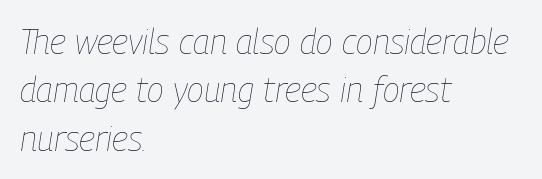
{"italic": "yes", "lean": "right", "slant_degrees": 9, "bold": "no", "weight": "thin", "width": "condensed", "stroke_contrast": "low", "x_height": "medium", "monospaced": "no", "underline": "no", "align": "left", "line_spacing": "normal", "line_spacing_ratio": 1.38, "letter_spacing": "normal", "letter_spacing_em": 0.0, "glyph_px": 35}
